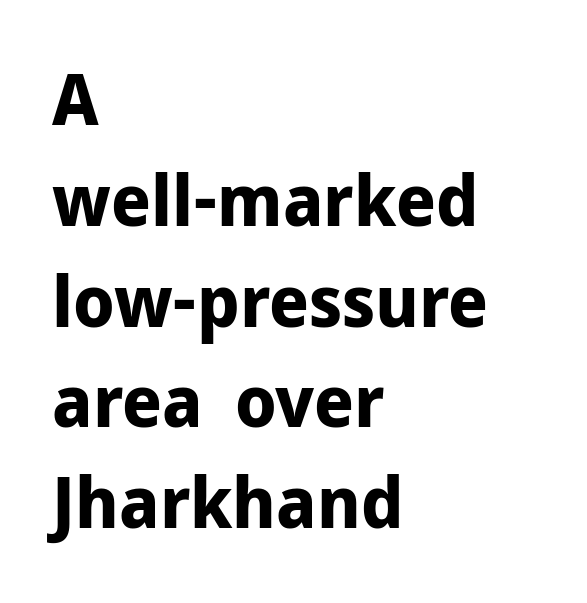
Rendered with straight, roman letterforms. Short and long lines alike share a common starting point at left. Letterform terminals end flat and unadorned throughout the passage. The passage shown stacks its lines at a standard gap. These lines carry a lot of weight — the face is fully bold. Clear beneath every line of the passage.
